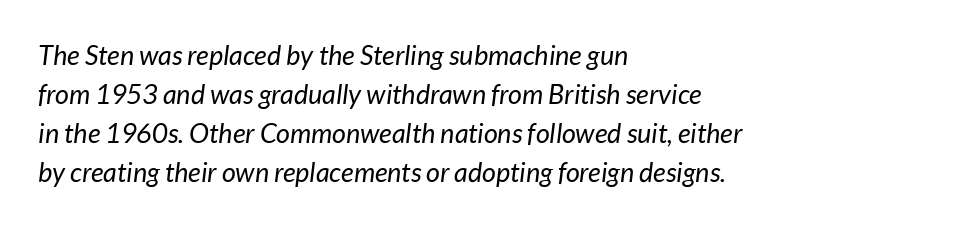
Alignment: flush left. Descender tails drop into unmarked territory. The letterforms sit at book weight or below. The rows are spaced the way most documents space them. Observe the lean: these are italic letterforms. The passage shown has conventional tracking throughout.
